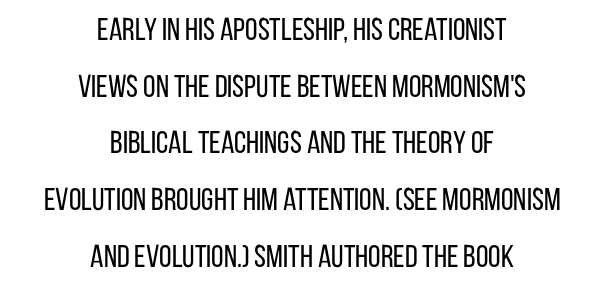
The image shows 32 px regular-weight, condensed sans-serif type, upright; set centered, line spacing 1.77x, normal letter spacing, not underlined; low stroke contrast and a large x-height.
